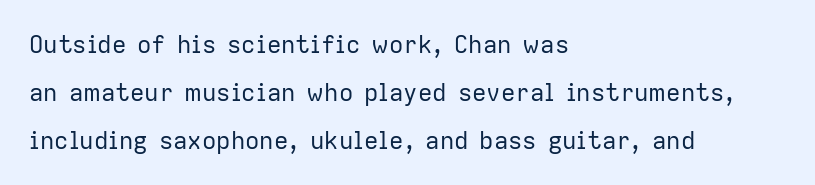
The image shows 24 px text type, upright; set left-aligned, loose line spacing (1.99x), normal letter spacing, not underlined.
